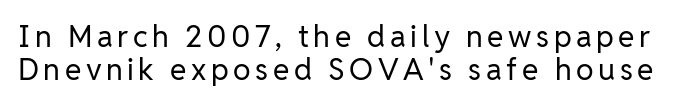
{"serif": "no", "italic": "no", "bold": "no", "weight": "regular", "width": "normal", "stroke_contrast": "low", "x_height": "medium", "monospaced": "no", "underline": "no", "line_spacing": "tight", "line_spacing_ratio": 1.09, "glyph_px": 30}
